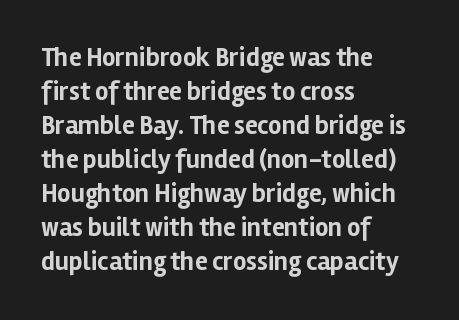
The image shows 26 px bold type, upright; set left-aligned, normal line spacing (1.31x), normal letter spacing, not underlined.
